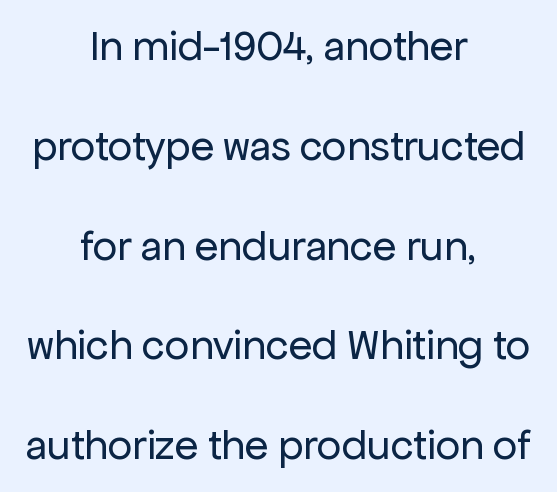
The image shows 43 px regular-weight sans-serif type, upright; set centered, loose line spacing (2.32x), normal letter spacing, not underlined; low stroke contrast and a medium x-height.
